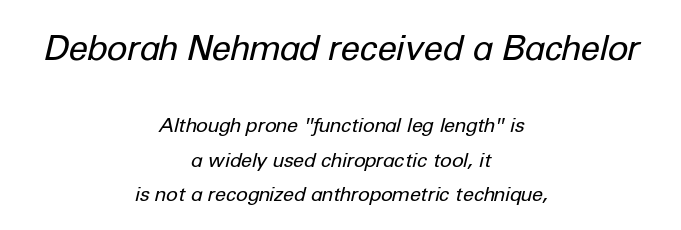
Words appear dense and cohesive because spacing is normal. The more generous point size was reserved for the upper chunk. Here the designer chose a conventional face with non-uniform glyph widths. This sample is center-justified, so both line endings float freely.
